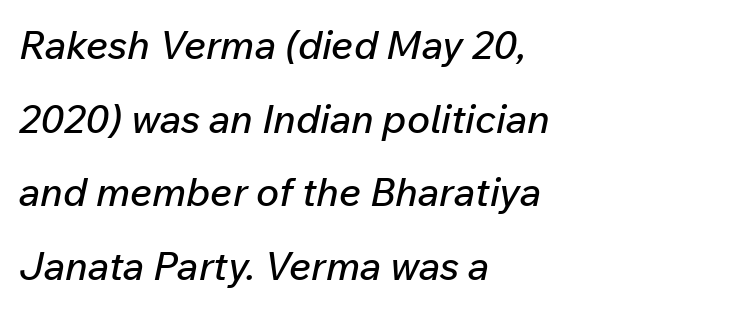
Proportional: the letters do not fall into vertical columns. How are the letters spaced? Ordinarily, with no added tracking. Is the type slanted? Yes — the strokes lean at a clear angle. Has an underline been added? It has not. Horizontal alignment here is leftward, the default for most running prose.
